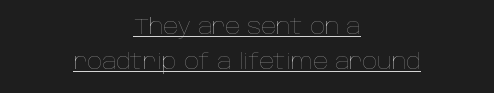
{"italic": "no", "bold": "no", "underline": "yes", "align": "center", "line_spacing": "normal", "line_spacing_ratio": 1.67, "letter_spacing": "normal", "letter_spacing_em": 0.0, "glyph_px": 21}
